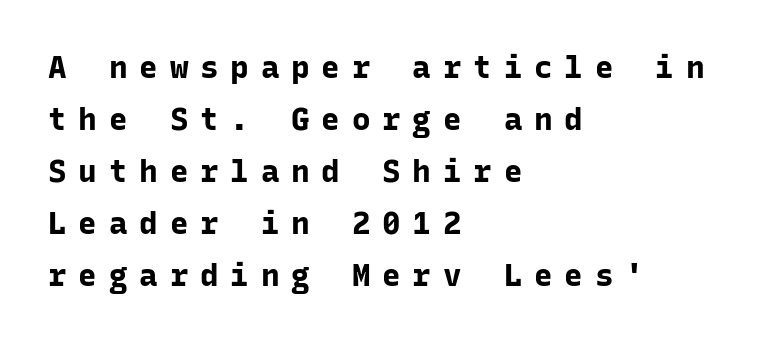
Horizontally, the lines are justified to the leading edge only. Classification — sans serif. Check the space under the baseline: it is left empty. Think of a typewriter: that constant character pitch is what you see here.
